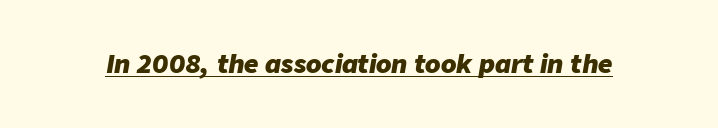
The image shows 25 px bold type, italic (leaning right); set normal letter spacing, underlined.
